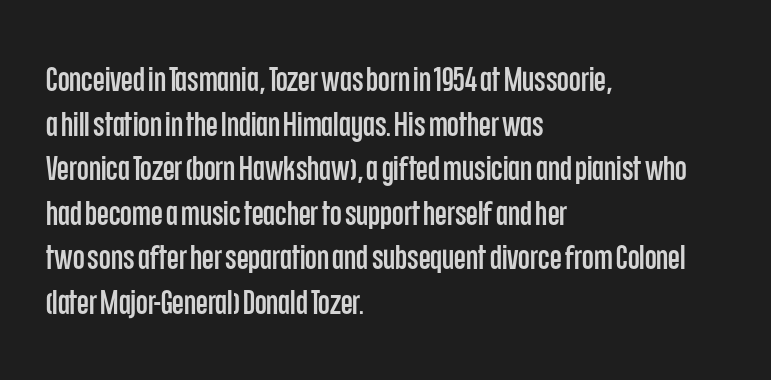
{"serif": "no", "italic": "no", "width": "condensed", "stroke_contrast": "low", "x_height": "large", "monospaced": "no", "underline": "no", "align": "left", "line_spacing": "normal", "line_spacing_ratio": 1.31, "letter_spacing": "normal", "letter_spacing_em": 0.0, "glyph_px": 34}
